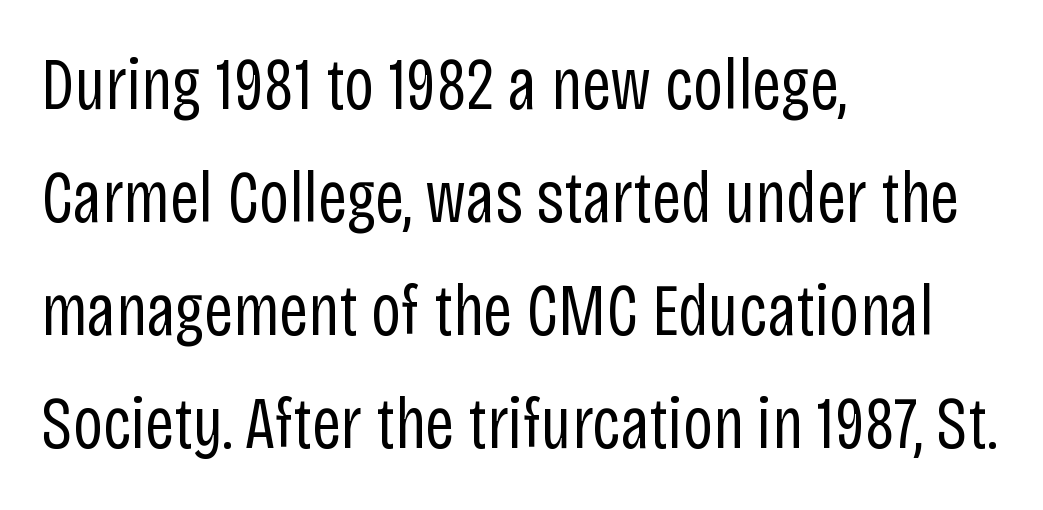
The image shows 73 px regular-weight, condensed sans-serif type, upright; set left-aligned, normal line spacing (1.55x), normal letter spacing, not underlined; low stroke contrast and a large x-height.
